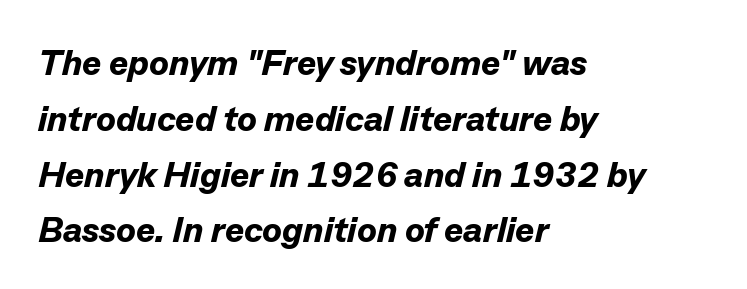
The image shows 36 px bold type, italic (leaning right); set left-aligned, normal line spacing (1.55x), normal letter spacing, not underlined; low stroke contrast and a medium x-height.
